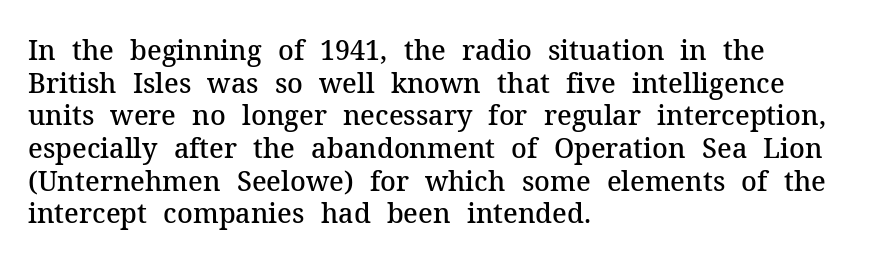
The image shows 27 px text type, upright; set left-aligned, line spacing 1.21x, normal letter spacing, not underlined.
